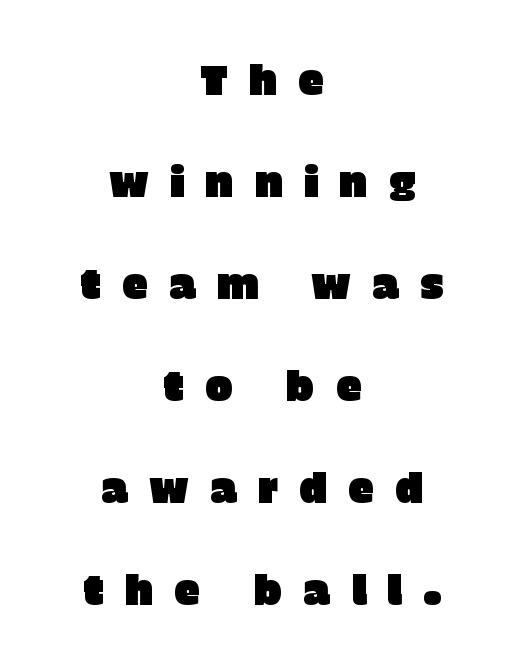
The image shows 42 px sans-serif type, upright; set centered, loose line spacing (2.43x), unusually wide letter spacing (+0.49 em), not underlined; low stroke contrast and a large x-height.
